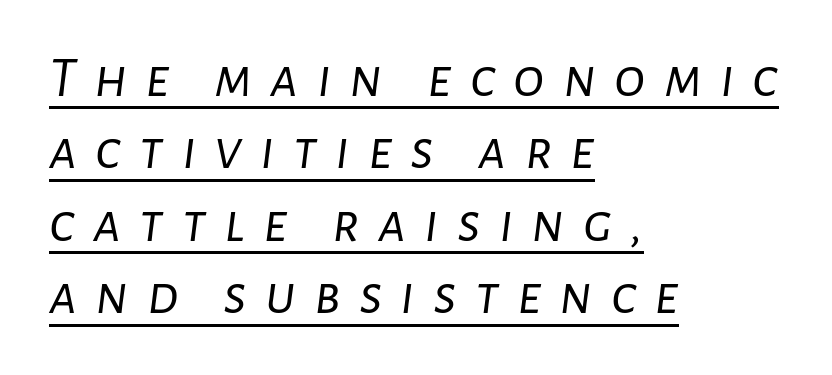
The image shows 58 px light type, italic (leaning right); set left-aligned, normal line spacing (1.25x), unusually wide letter spacing (+0.31 em), underlined; low stroke contrast and a medium x-height.
